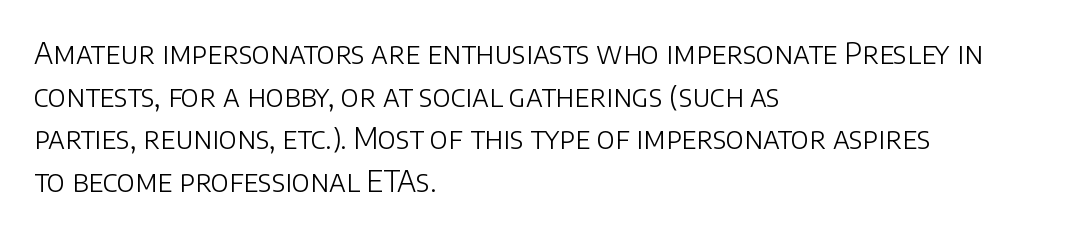
The image shows 29 px light sans-serif type, upright; set left-aligned, normal line spacing (1.47x), normal letter spacing, not underlined; low stroke contrast and a large x-height.
